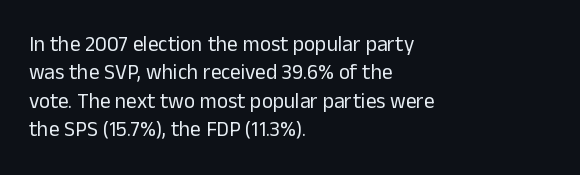
{"italic": "no", "bold": "no", "underline": "no", "align": "left", "line_spacing": "normal", "line_spacing_ratio": 1.35, "letter_spacing": "normal", "letter_spacing_em": 0.0, "glyph_px": 21}
